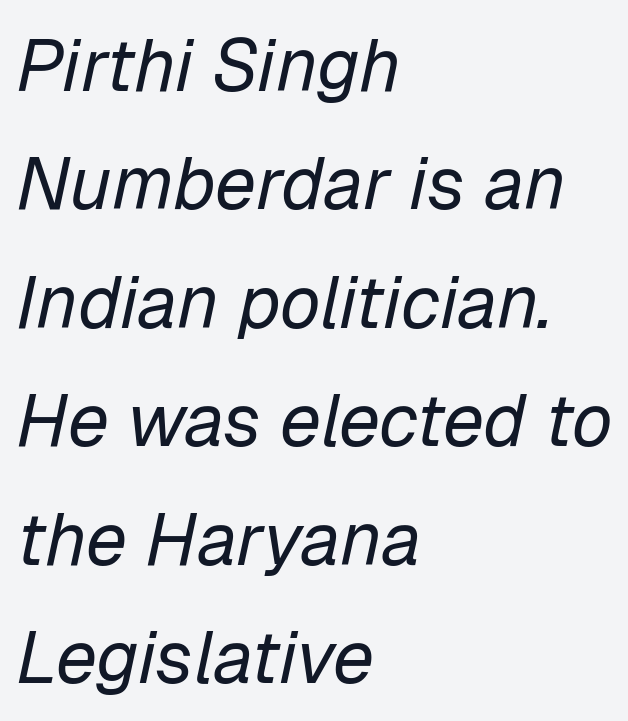
The image shows 74 px regular-weight type, italic (leaning right); set left-aligned, normal line spacing (1.6x), normal letter spacing, not underlined; low stroke contrast and a medium x-height.
